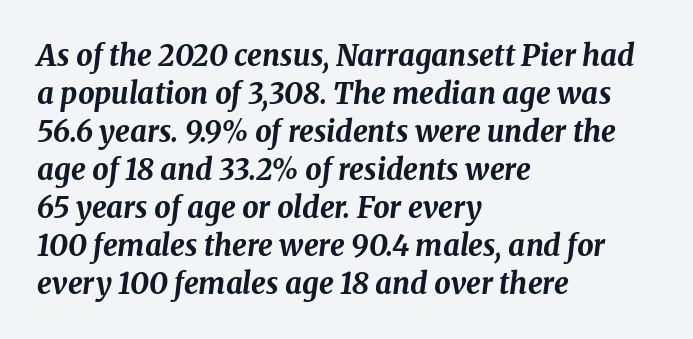
{"italic": "yes", "lean": "right", "slant_degrees": 8, "bold": "yes", "weight": "bold", "width": "normal", "stroke_contrast": "medium", "x_height": "medium", "monospaced": "no", "underline": "no", "align": "left", "line_spacing": "normal", "line_spacing_ratio": 1.31, "letter_spacing": "normal", "letter_spacing_em": 0.0, "glyph_px": 29}
